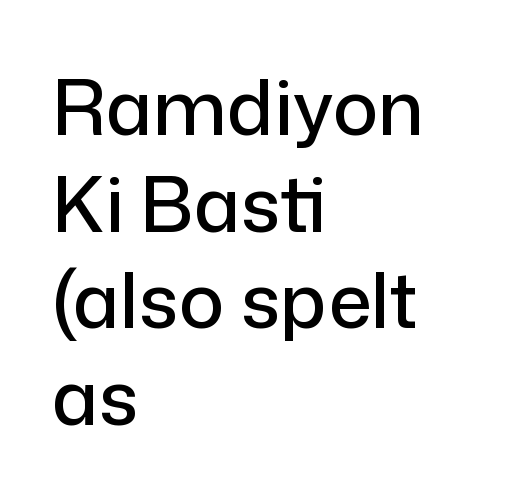
Rendered with straight, roman letterforms. The string is rendered with underlining switched off. Visually the block forms a straight wall on the left and a jagged coastline on the right. What's the leading like? Ordinary, nothing unusual. Is this a sans? Yes — the strokes have no serifs.
